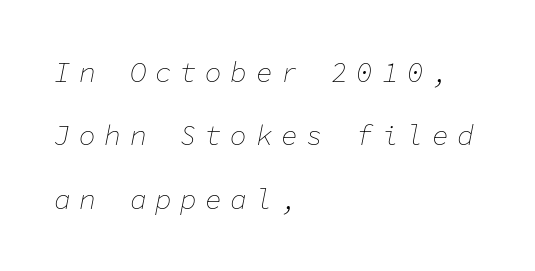
The image shows 28 px thin type, italic (leaning right), monospaced; set left-aligned, loose line spacing (2.26x), unusually wide letter spacing (+0.3 em), not underlined; low stroke contrast and a medium x-height.
